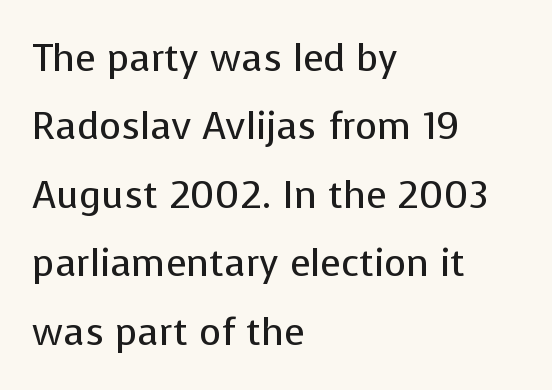
Q: Is the text bold? A: No.
Q: Is the text italic (slanted)? A: No, it is upright.
Q: Is the typeface a serif or a sans-serif typeface? A: Sans-serif.
Q: Is the text underlined? A: No.
Q: How is the paragraph aligned? A: Left-aligned.
Q: Is the spacing between letters normal or unusually wide? A: Normal.
Q: Width (condensed, normal, or wide)? A: Normal.
Q: Stroke contrast? A: Low.
Q: x-height? A: Medium.
Q: Monospaced? A: No.
